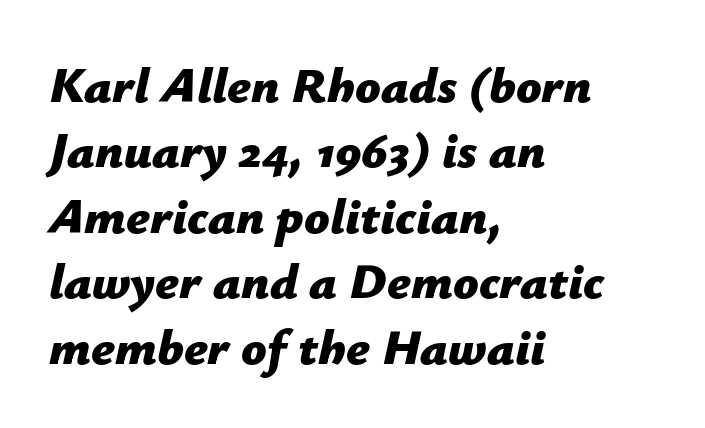
The image shows 50 px bold type, italic (leaning right); set left-aligned, normal line spacing (1.31x), normal letter spacing, not underlined; low stroke contrast and a medium x-height.
